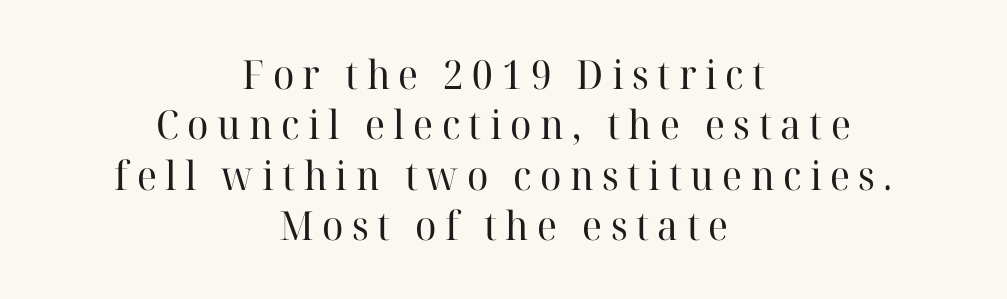
This sample keeps an unexceptional amount of space between lines. Here the designer chose a conventional face with non-uniform glyph widths. Inter-character spacing is expanded well beyond the font's built-in metrics. These lines were composed using upright roman letters. Alignment: centered.
